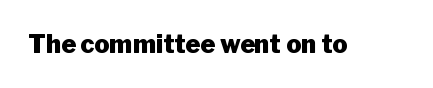
{"italic": "no", "bold": "yes", "underline": "no", "letter_spacing": "normal", "letter_spacing_em": 0.0, "glyph_px": 25}
